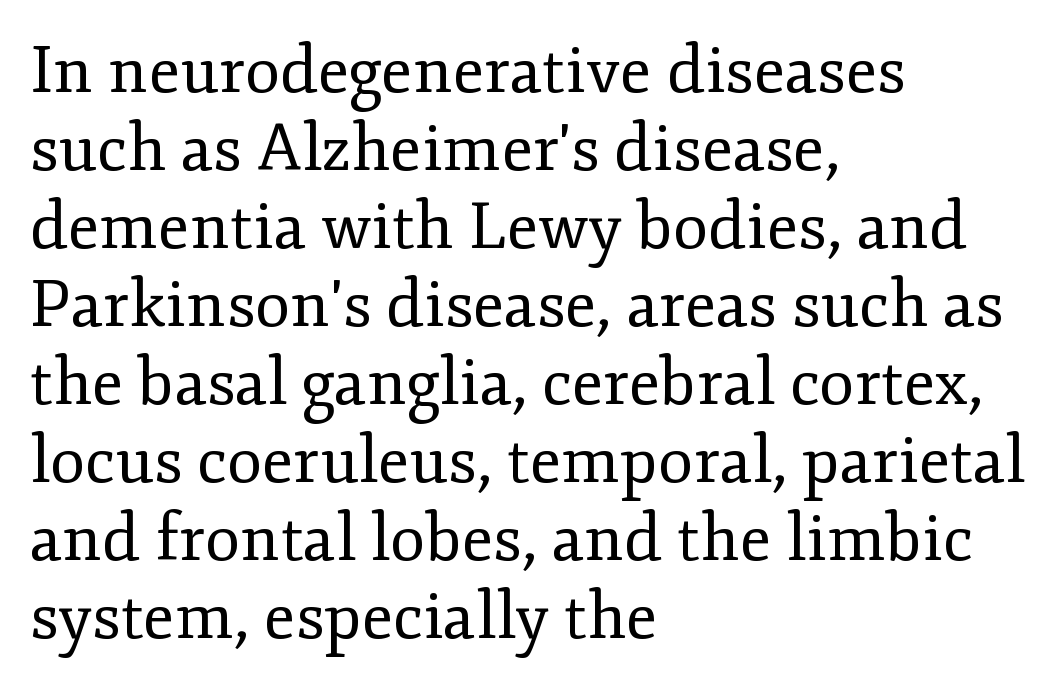
The image shows 65 px regular-weight serif type, upright; set left-aligned, line spacing 1.2x, normal letter spacing, not underlined; low stroke contrast and a small x-height.
